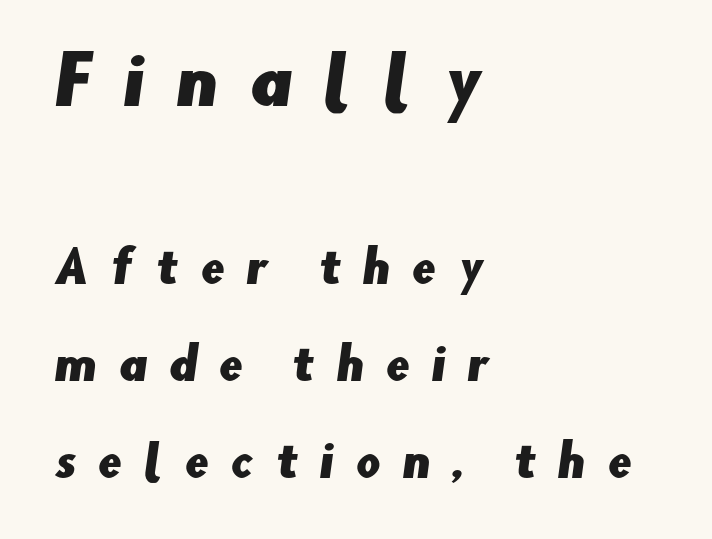
The image shows 64 px sans-serif type; set left-aligned, loose line spacing (2.25x), unusually wide letter spacing (+0.5 em), not underlined; the first (top) block is 1.49x larger; low stroke contrast and a small x-height.
